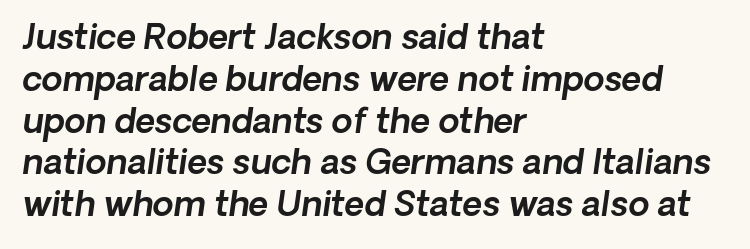
Is this a fixed-width face? No — the glyphs have proportional, varying widths. This sample is left-justified, so line endings fall wherever the words run out. The space directly below the letters is spotless. Observe the ordinary spacing: letters are neighbours, not strangers.
